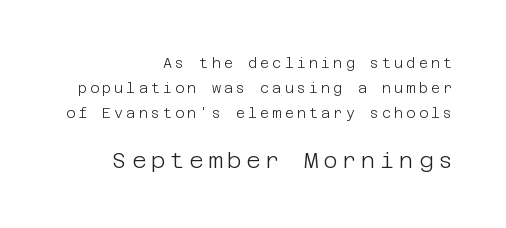
One-word summary of the alignment: right. Spacing between characters has been opened up far beyond the box default. No letter is thick-stroked: the sample isn't bold. The foot of each line stays bare and open.
